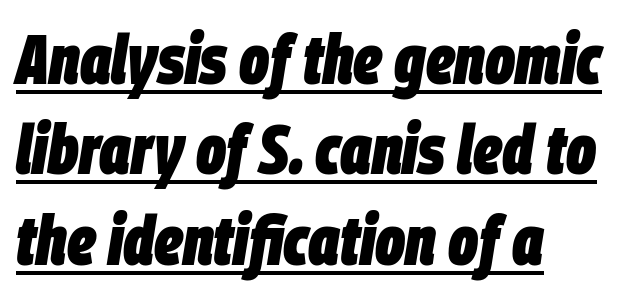
Varying glyph widths throughout — classic text-font behaviour. Does extra space separate the letters? No, they use regular spacing. When letters slant like this, we call the style italic. Bold? Absolutely — the strokes are thick and heavy. Underlining? Definitely there.
